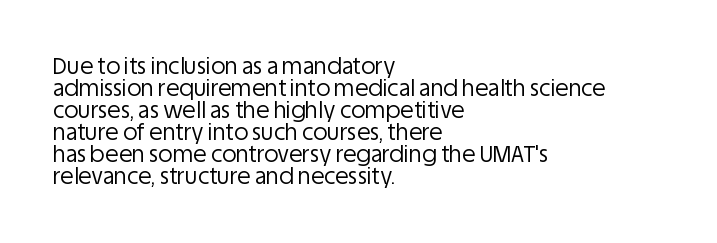
Q: Is the text bold? A: No.
Q: Is the text italic (slanted)? A: No, it is upright.
Q: Is the text underlined? A: No.
Q: How is the paragraph aligned? A: Left-aligned.
Q: Is the spacing between letters normal or unusually wide? A: Normal.
Q: Is the spacing between lines tight, normal or loose? A: Tight.
